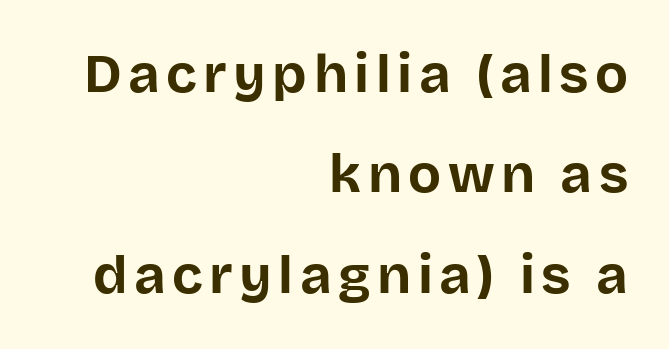
{"serif": "no", "italic": "no", "bold": "yes", "weight": "bold", "width": "normal", "stroke_contrast": "low", "x_height": "large", "monospaced": "no", "underline": "no", "align": "right", "line_spacing_ratio": 1.86, "glyph_px": 54}
